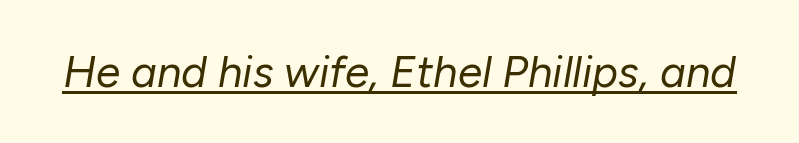
Quick note: italic. Decoration check: the copy is underlined. Stems here are at most as thick as an everyday book face. Is the letter spacing exaggerated? No — it looks like the ordinary default. The letters advance in unequal steps, a hallmark of proportional type.
